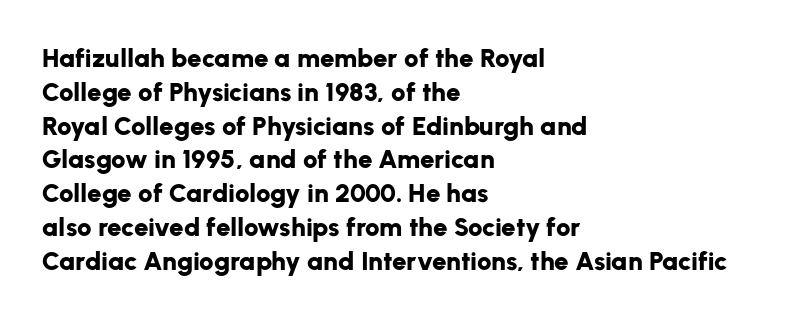
Q: Is the text bold? A: Yes.
Q: Is the text italic (slanted)? A: No, it is upright.
Q: Is the text underlined? A: No.
Q: How is the paragraph aligned? A: Left-aligned.
Q: Is the spacing between letters normal or unusually wide? A: Normal.
Q: Is the spacing between lines tight, normal or loose? A: Normal.
